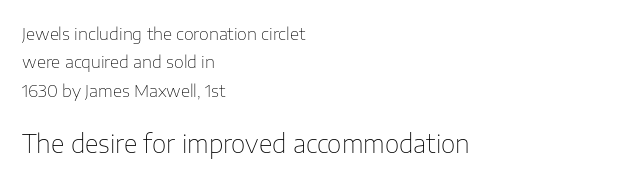
Q: Is the text bold? A: No.
Q: Is the text italic (slanted)? A: No, it is upright.
Q: Is the text underlined? A: No.
Q: How is the paragraph aligned? A: Left-aligned.
Q: Is the spacing between letters normal or unusually wide? A: Normal.
Q: Is the spacing between lines tight, normal or loose? A: Normal.
Q: Which block of text is set in a larger size, the first (top) or the second (bottom)? A: The second (bottom) one.
